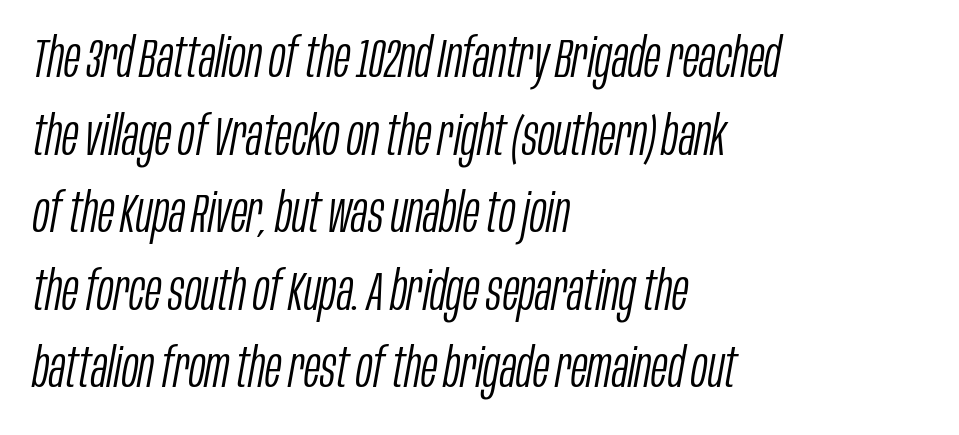
Ink coverage per letter is moderate at most. Plain, unruled lines of type. In terms of letterspacing, this is plain default setting. Honestly, the row spacing looks completely unremarkable. The passage shown is typed in a proportional face where columns would drift.
